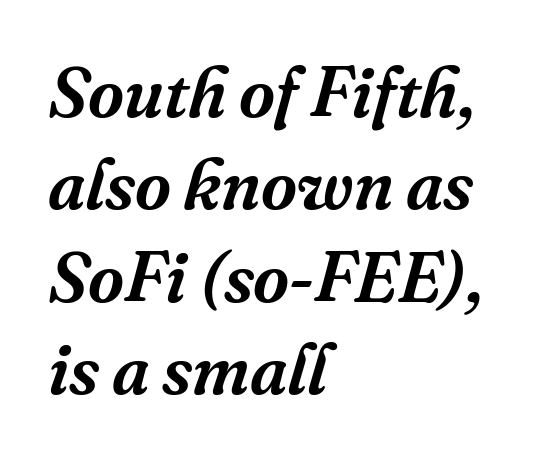
Nobody drew a line under any word here. Line starts are locked; line ends wander. These lines are rendered in a variable-pitch font. Does the type have serifs? Yes, each stem ends in a small foot.
